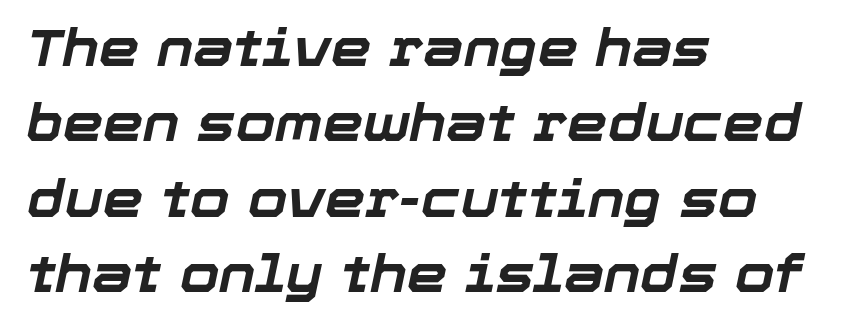
The image shows 51 px bold type, italic (leaning right); set left-aligned, normal line spacing (1.48x), normal letter spacing, not underlined; low stroke contrast and a medium x-height.
